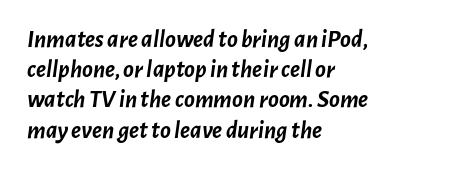
Q: Is the text bold? A: Yes.
Q: Is the text italic (slanted)? A: Yes, it leans right by about 7 degrees.
Q: Is the text underlined? A: No.
Q: How is the paragraph aligned? A: Left-aligned.
Q: Is the spacing between letters normal or unusually wide? A: Normal.
